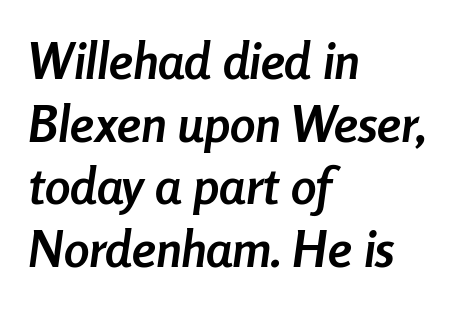
{"italic": "yes", "lean": "right", "slant_degrees": 8, "bold": "yes", "weight": "semibold", "width": "condensed", "stroke_contrast": "low", "x_height": "medium", "monospaced": "no", "underline": "no", "align": "left", "line_spacing_ratio": 1.23, "letter_spacing": "normal", "letter_spacing_em": 0.0, "glyph_px": 51}
